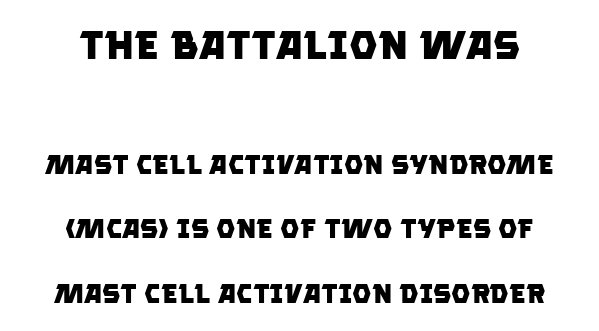
The image shows 40 px heavy sans-serif type; set centered, loose line spacing (2.39x), normal letter spacing, not underlined; the first (top) block is 1.48x larger; low stroke contrast and a large x-height.
